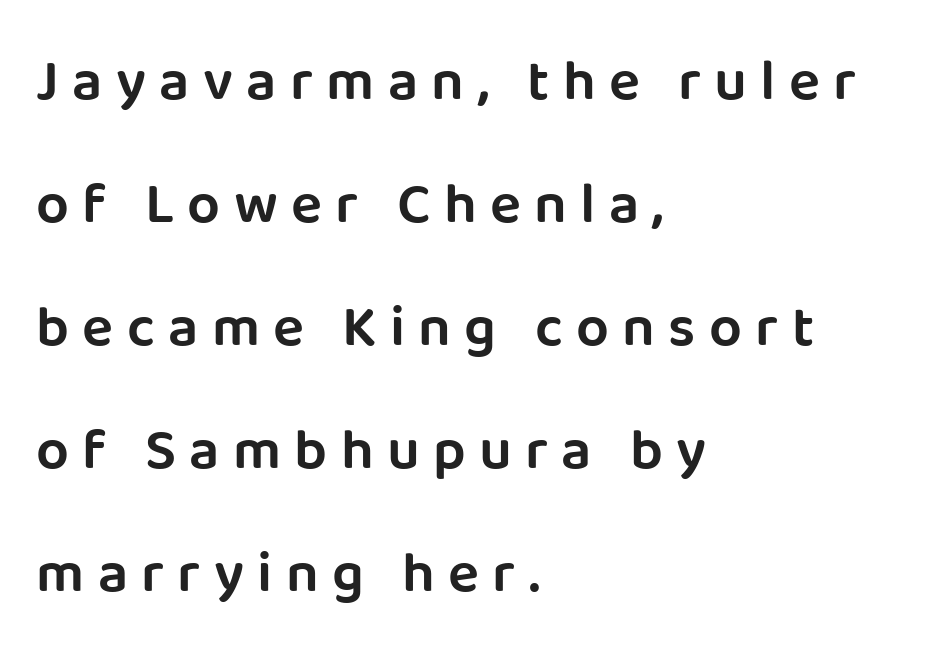
The image shows 58 px semibold sans-serif type, upright; set left-aligned, loose line spacing (2.12x), unusually wide letter spacing (+0.23 em), not underlined; low stroke contrast and a large x-height.
